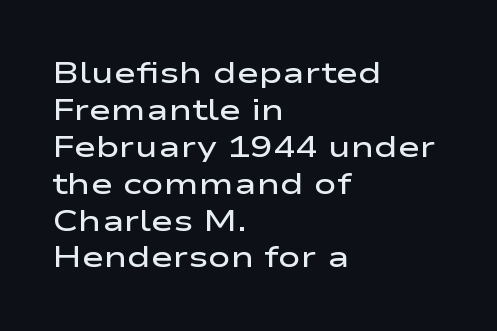
Q: Is the text bold? A: Semi-bold.
Q: Is the text italic (slanted)? A: No, it is upright.
Q: Is the typeface a serif or a sans-serif typeface? A: Sans-serif.
Q: Is the text underlined? A: No.
Q: How is the paragraph aligned? A: Left-aligned.
Q: Is the spacing between letters normal or unusually wide? A: Normal.
Q: Width (condensed, normal, or wide)? A: Wide.
Q: Stroke contrast? A: Low.
Q: x-height? A: Medium.
Q: Monospaced? A: No.
